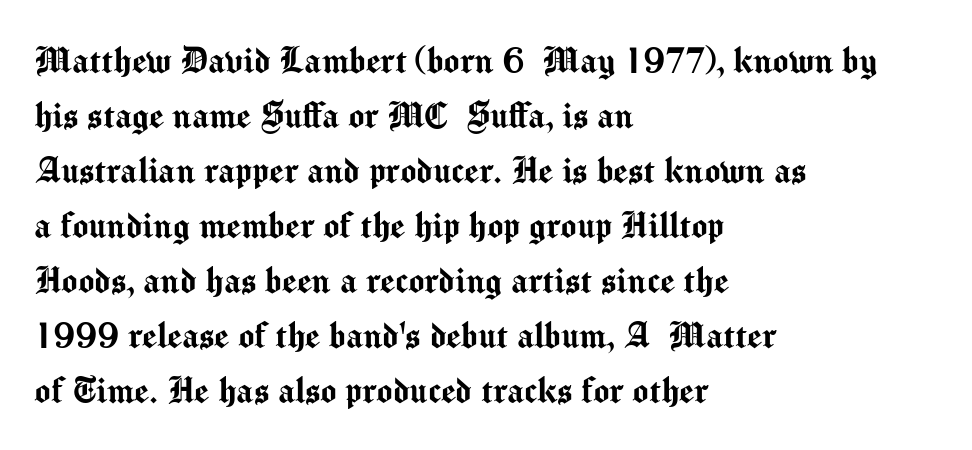
Q: Is the text italic (slanted)? A: No, it is upright.
Q: Is the typeface a serif or a sans-serif typeface? A: Sans-serif.
Q: Is the text underlined? A: No.
Q: How is the paragraph aligned? A: Left-aligned.
Q: Is the spacing between letters normal or unusually wide? A: Normal.
Q: Is the spacing between lines tight, normal or loose? A: Normal.
Q: Width (condensed, normal, or wide)? A: Normal.
Q: Stroke contrast? A: Medium.
Q: x-height? A: Medium.
Q: Monospaced? A: No.
